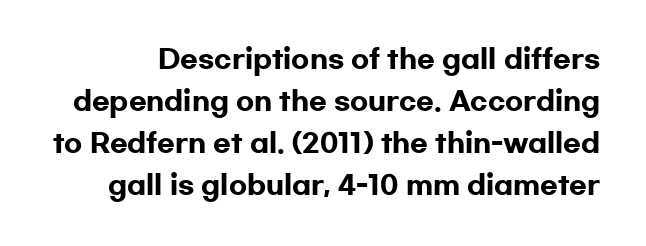
Q: Is the text bold? A: Yes.
Q: Is the text italic (slanted)? A: No, it is upright.
Q: Is the text underlined? A: No.
Q: Is the spacing between letters normal or unusually wide? A: Normal.
Q: Is the spacing between lines tight, normal or loose? A: Normal.
